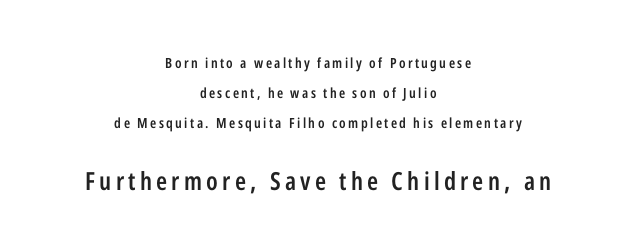
Here the second block reads like a headline and the first like body copy. Underlining? Definitely not there. Where is the straight margin? There isn't one; the lines are centered. This sample trades compactness for vertical openness between lines.
